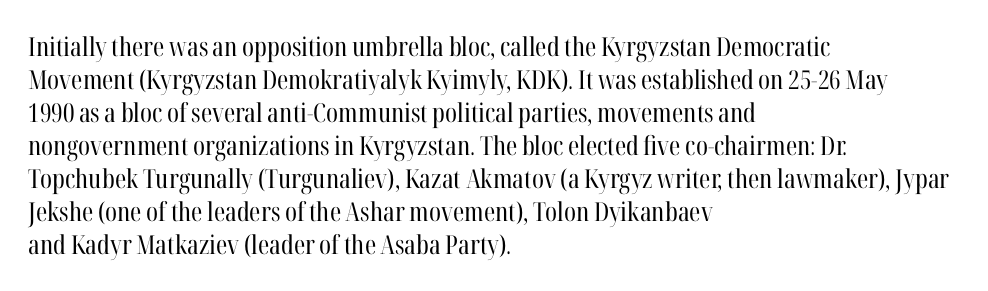
Q: Is the text bold? A: No.
Q: Is the text italic (slanted)? A: No, it is upright.
Q: Is the text underlined? A: No.
Q: How is the paragraph aligned? A: Left-aligned.
Q: Is the spacing between letters normal or unusually wide? A: Normal.
Q: Is the spacing between lines tight, normal or loose? A: Normal.
